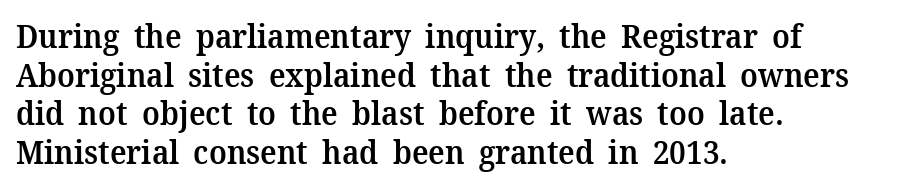
{"serif": "yes", "italic": "no", "bold": "semi", "weight": "semibold", "width": "normal", "stroke_contrast": "medium", "x_height": "medium", "monospaced": "no", "underline": "no", "align": "left", "line_spacing_ratio": 1.21, "letter_spacing": "normal", "letter_spacing_em": 0.0, "glyph_px": 32}
